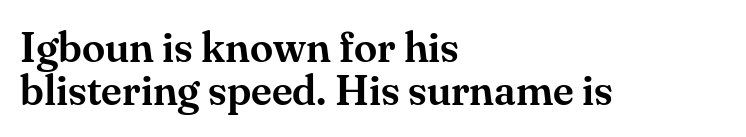
Q: Is the text italic (slanted)? A: No, it is upright.
Q: Is the typeface a serif or a sans-serif typeface? A: Serif.
Q: Is the text underlined? A: No.
Q: How is the paragraph aligned? A: Left-aligned.
Q: Is the spacing between letters normal or unusually wide? A: Normal.
Q: Is the spacing between lines tight, normal or loose? A: Tight.
Q: Width (condensed, normal, or wide)? A: Normal.
Q: Stroke contrast? A: Medium.
Q: x-height? A: Small.
Q: Monospaced? A: No.
